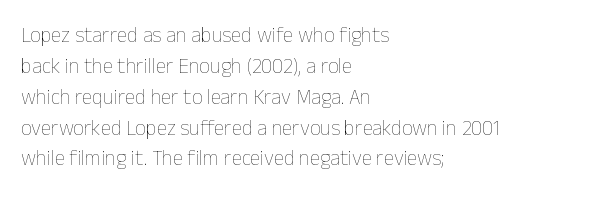
If you drew a line through each stem, it would be perfectly vertical. Leftover space on each line is placed entirely after the last word. The vertical gap from one line to the next is medium. The specimen omits any rule beneath the text block's lines.
